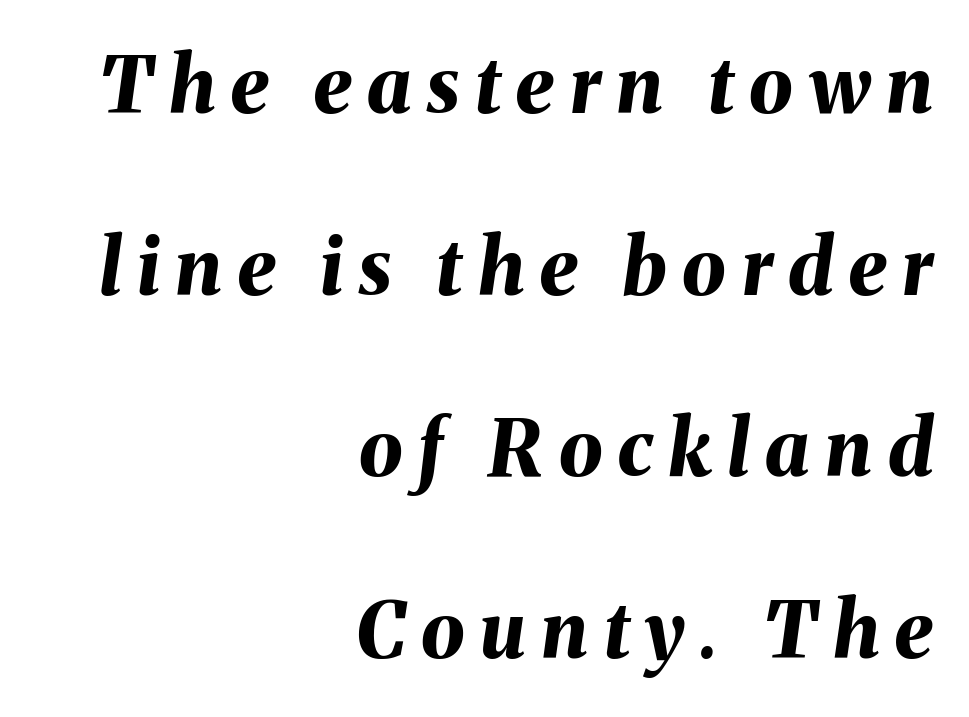
{"italic": "yes", "lean": "right", "slant_degrees": 8, "bold": "yes", "weight": "bold", "width": "normal", "stroke_contrast": "medium", "x_height": "medium", "monospaced": "no", "underline": "no", "align": "right", "line_spacing": "loose", "line_spacing_ratio": 2.33, "letter_spacing": "wide", "letter_spacing_em": 0.2, "glyph_px": 78}
